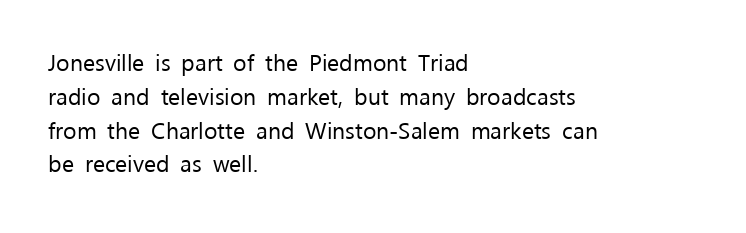
{"italic": "no", "bold": "no", "underline": "no", "align": "left", "line_spacing": "normal", "line_spacing_ratio": 1.47, "letter_spacing": "normal", "letter_spacing_em": 0.0, "glyph_px": 23}
